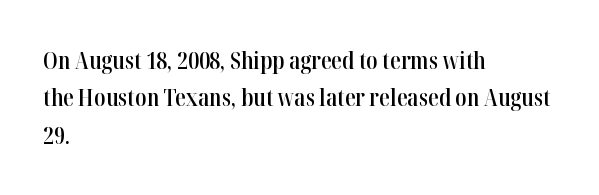
The image shows 24 px text type, upright; set left-aligned, normal line spacing (1.56x), normal letter spacing, not underlined.
